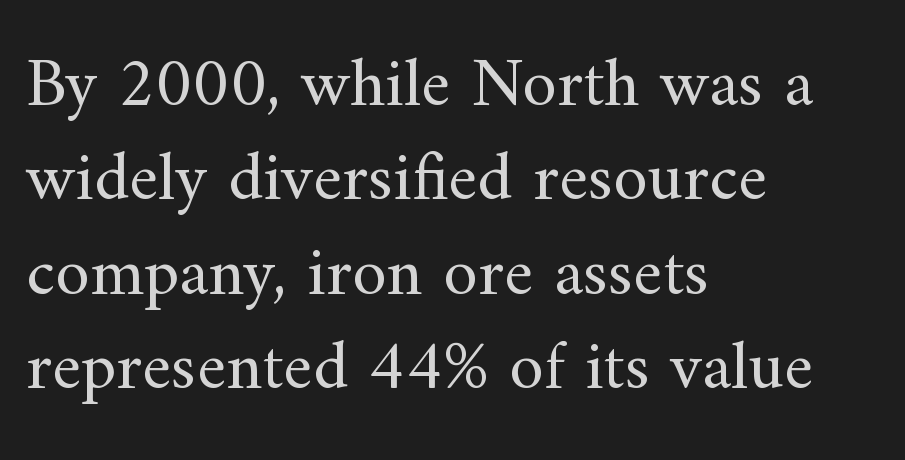
Q: Is the text bold? A: No.
Q: Is the text italic (slanted)? A: No, it is upright.
Q: Is the typeface a serif or a sans-serif typeface? A: Serif.
Q: Is the text underlined? A: No.
Q: How is the paragraph aligned? A: Left-aligned.
Q: Is the spacing between letters normal or unusually wide? A: Normal.
Q: Is the spacing between lines tight, normal or loose? A: Normal.
Q: Width (condensed, normal, or wide)? A: Normal.
Q: Stroke contrast? A: Medium.
Q: x-height? A: Small.
Q: Monospaced? A: No.
